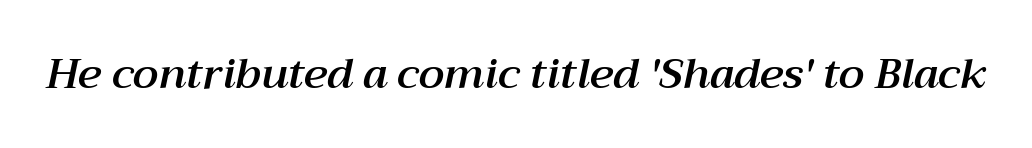
Words float on clear page, feet unadorned. Each letter keeps its own natural width here, so spacing adapts to shape. Observe the ordinary spacing: letters are neighbours, not strangers. The whole block is typeset with a tilt.
